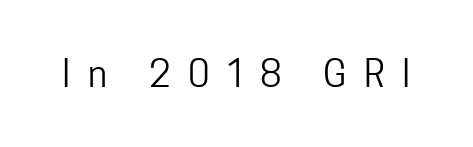
Summary of weight: not heavy and not bold. The space beneath each line is pristine and unruled. The glyphs in this specimen are sans serif. A typesetter would call this proportional, since set widths differ per character. Loose tracking; the words dissolve into strings of separated letters.
